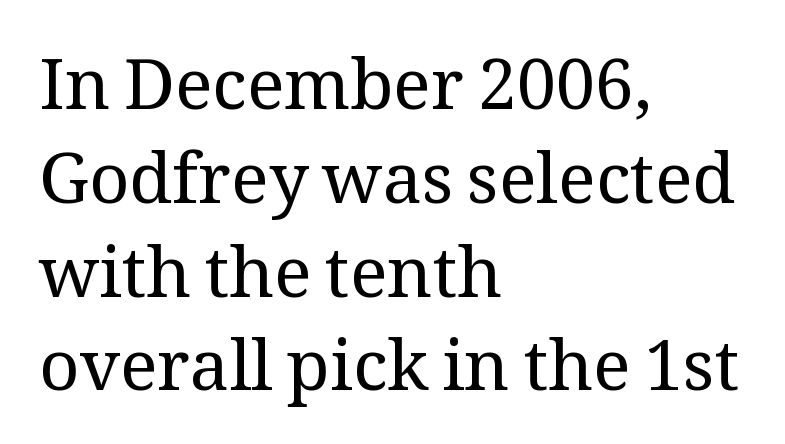
The gaps between neighbouring characters are ordinary and unremarkable. Check under the words: just untouched page. Line starts are locked; line ends wander. Upright lettering throughout. Vertical stems look standard width or narrower in stroke.
